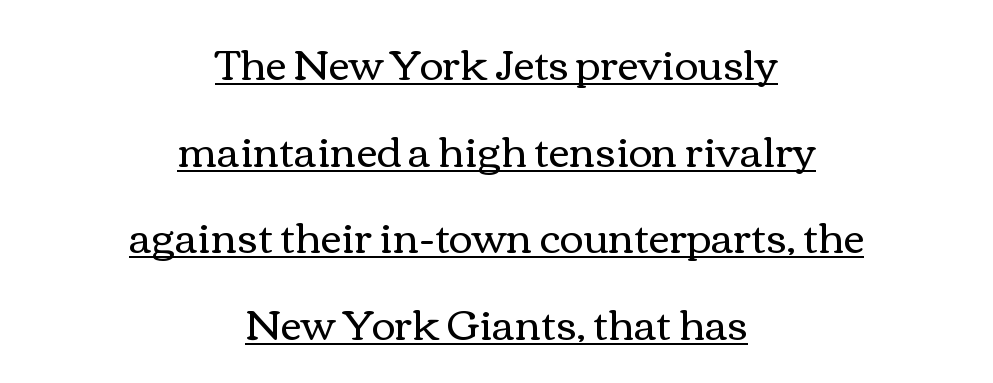
The image shows 41 px regular-weight, wide type, upright; set centered, loose line spacing (2.11x), normal letter spacing, underlined; a medium x-height.
